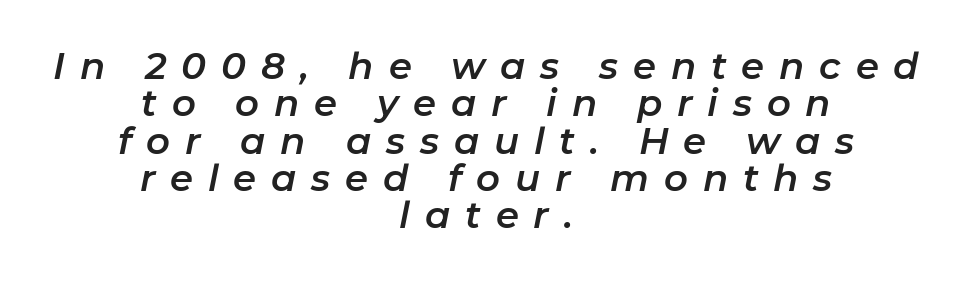
Think of a printed novel: that variable character pitch is what you see here. The passage shown is not underscored anywhere. An italicized treatment has been applied to the whole sample. Compared with typical body copy, the letter spacing here is much looser.
